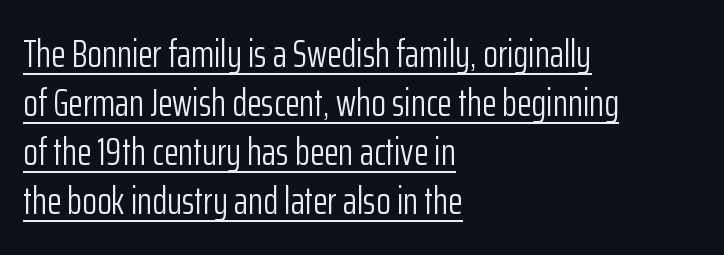
How are the letters spaced? Ordinarily, with no added tracking. A normal amount of white space separates one row of letters from the next. The typesetter chose a ragged-right arrangement here. This sample uses an upright cut, with every glyph sitting square on the baseline. The face used here appears with an underline applied.
